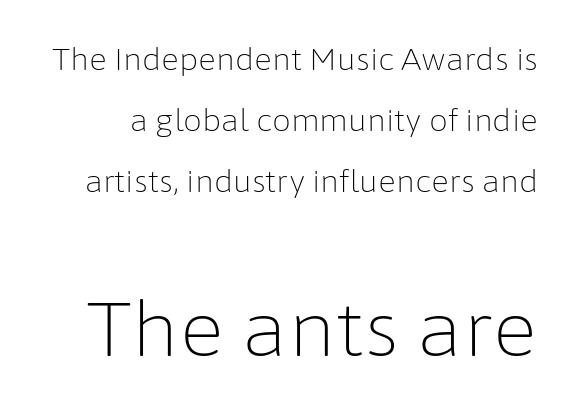
The image shows 76 px light sans-serif type, upright; set loose line spacing (2.04x), normal letter spacing, not underlined; the second (bottom) block is 2.53x larger; low stroke contrast and a medium x-height.
